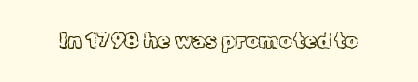
The passage shown is not underscored anywhere. The font's upright variant was chosen for this text. Stems here are at most as thick as an everyday book face. Observe the ordinary spacing: letters are neighbours, not strangers.
